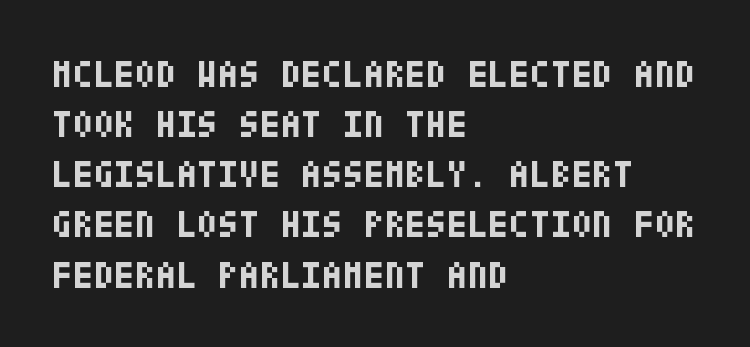
Q: Is the text bold? A: Yes.
Q: Is the text italic (slanted)? A: No, it is upright.
Q: Is the typeface a serif or a sans-serif typeface? A: Sans-serif.
Q: Is the text underlined? A: No.
Q: How is the paragraph aligned? A: Left-aligned.
Q: Is the spacing between letters normal or unusually wide? A: Normal.
Q: Is the spacing between lines tight, normal or loose? A: Normal.
Q: Width (condensed, normal, or wide)? A: Condensed.
Q: Stroke contrast? A: Low.
Q: x-height? A: Large.
